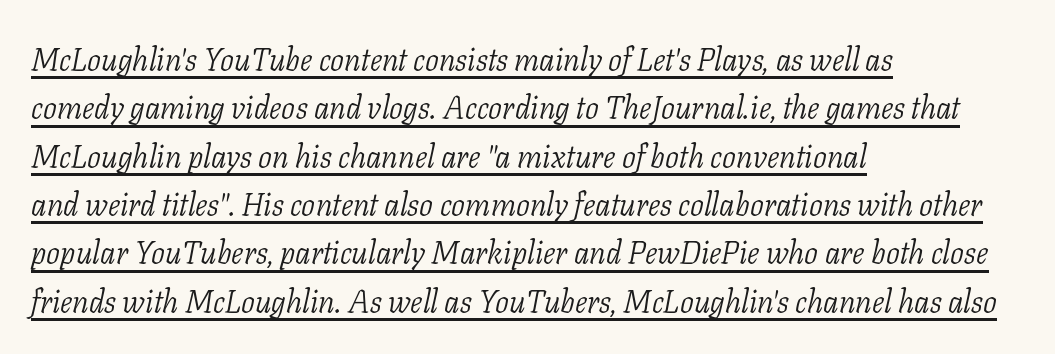
The rag falls on the right side of this text block. Weight: in the light-to-regular range. This is oblique type, the kind used for emphasis or titles. These lines are rendered in a variable-pitch font. No extra tracking has been applied to these lines. The rendering uses a moderate line-height, typical for paragraphs.
